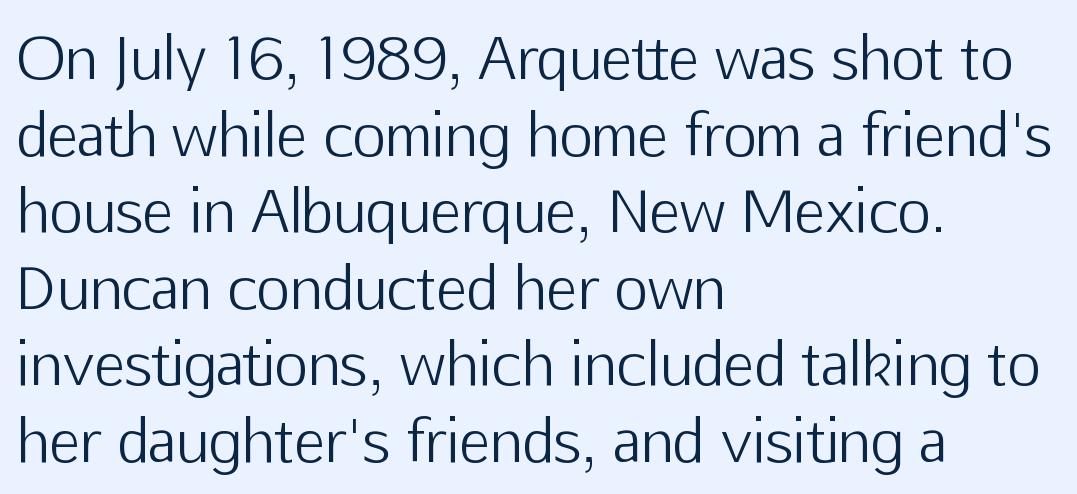
Serif or sans? Sans — the stroke terminals are bare. Ascenders rise straight up at ninety degrees. Standard letterfit; no display-style spreading of the glyphs. This sample has the flowing, uneven cadence of proportional lettering. The strip under each line holds only bare page. Layout note: lines flush left.
